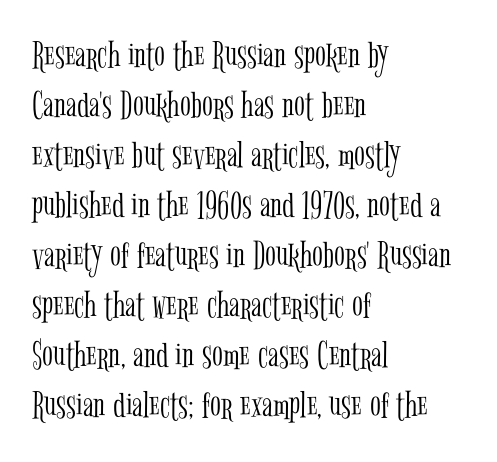
{"serif": "yes", "italic": "no", "bold": "no", "weight": "light", "width": "condensed", "stroke_contrast": "low", "x_height": "medium", "monospaced": "no", "underline": "no", "align": "left", "line_spacing": "normal", "line_spacing_ratio": 1.25, "letter_spacing": "normal", "letter_spacing_em": 0.0, "glyph_px": 40}
